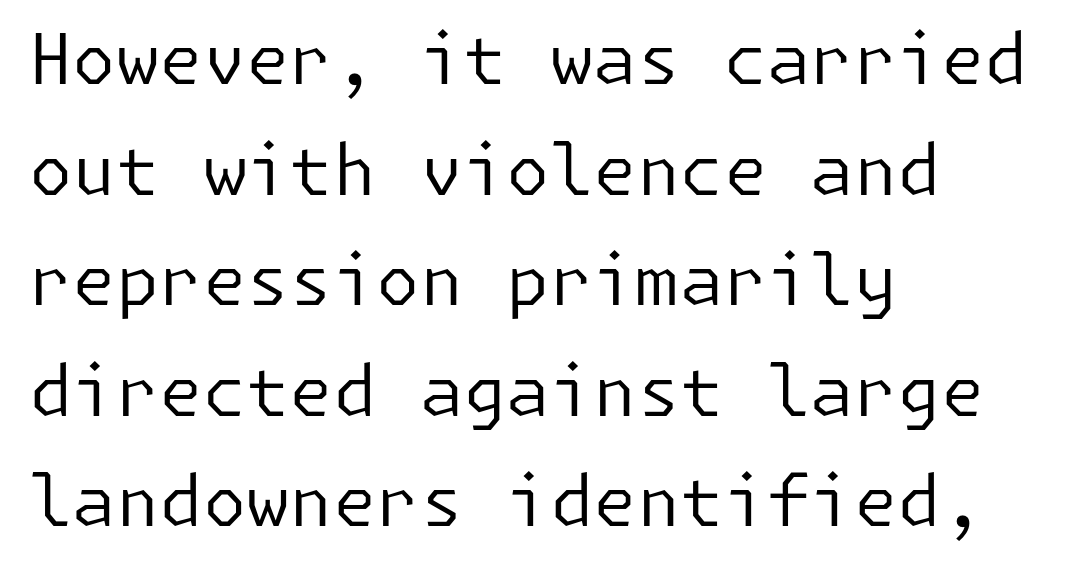
The image shows 70 px regular-weight sans-serif type, upright; set left-aligned, normal line spacing (1.58x), normal letter spacing, not underlined; low stroke contrast and a medium x-height.
